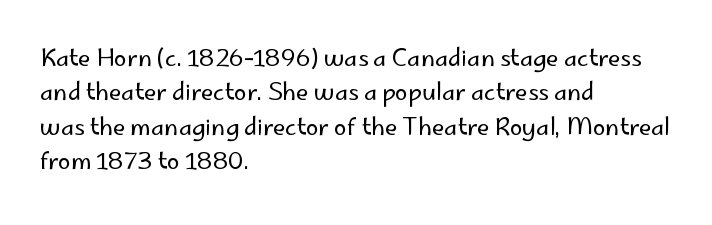
The image shows 23 px text type, upright; set left-aligned, normal line spacing (1.5x), normal letter spacing, not underlined.
